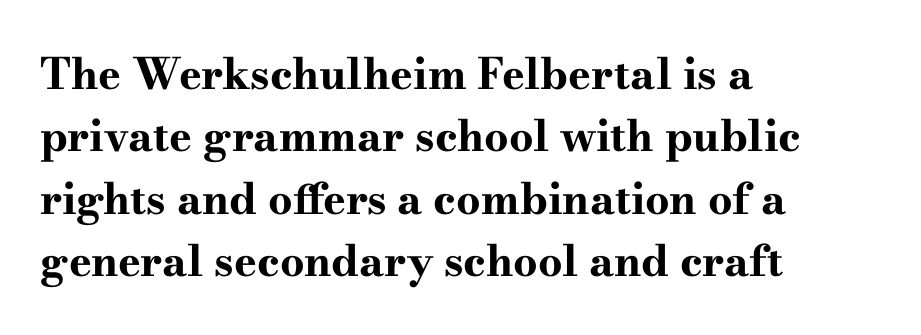
{"serif": "yes", "italic": "no", "bold": "yes", "weight": "bold", "width": "wide", "stroke_contrast": "high", "x_height": "small", "monospaced": "no", "underline": "no", "align": "left", "line_spacing": "normal", "line_spacing_ratio": 1.45, "letter_spacing": "normal", "letter_spacing_em": 0.0, "glyph_px": 43}
